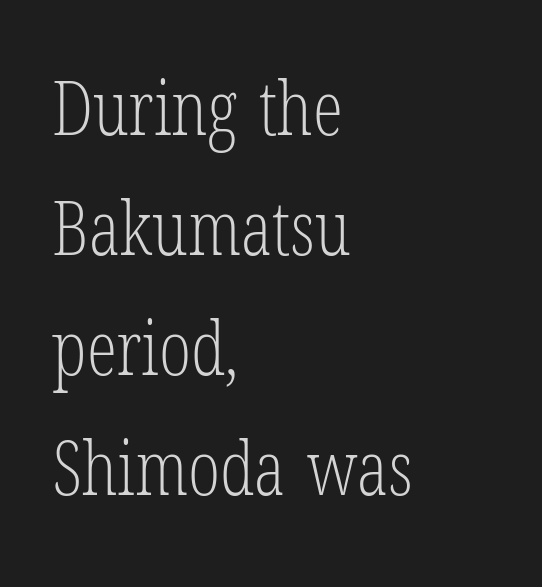
{"serif": "yes", "italic": "no", "bold": "no", "weight": "light", "width": "condensed", "stroke_contrast": "low", "x_height": "medium", "monospaced": "no", "underline": "no", "align": "left", "line_spacing": "normal", "line_spacing_ratio": 1.58, "letter_spacing": "normal", "letter_spacing_em": 0.0, "glyph_px": 76}
